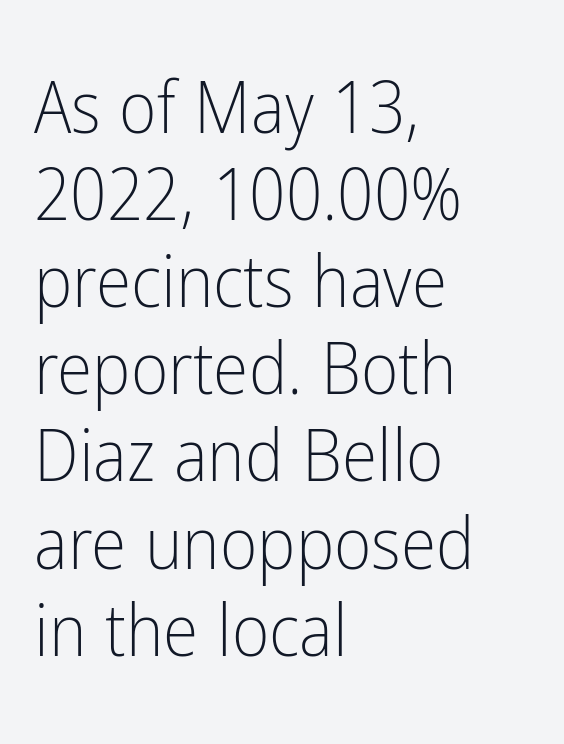
Short note: letters normally spaced. The text block is weighted toward the left margin, trailing off unevenly rightward. These lines are rendered in a variable-pitch font. Counters stay open thanks to moderate or lighter strokes.
